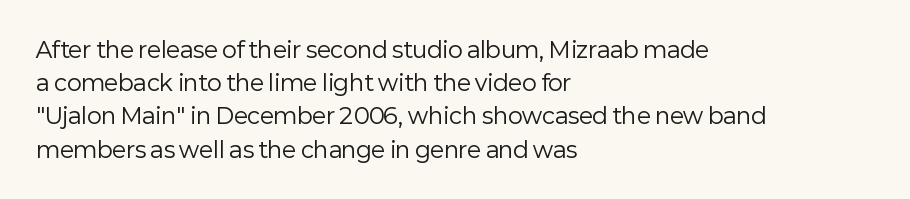
The image shows 22 px text type, upright; set left-aligned, normal line spacing (1.51x), normal letter spacing, not underlined.
